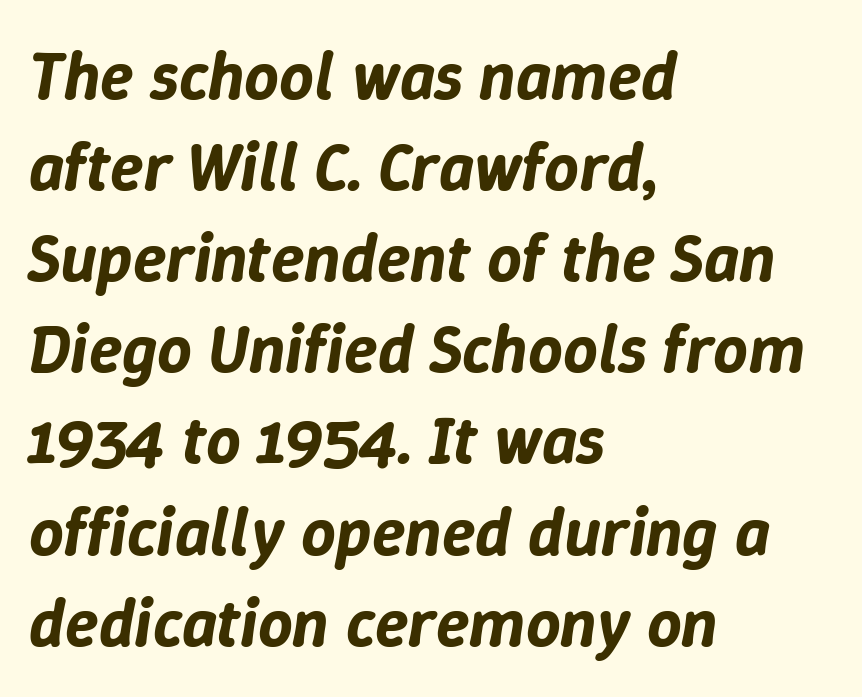
{"italic": "yes", "lean": "right", "slant_degrees": 9, "width": "normal", "stroke_contrast": "low", "x_height": "medium", "monospaced": "no", "underline": "no", "align": "left", "line_spacing": "normal", "line_spacing_ratio": 1.34, "letter_spacing": "normal", "letter_spacing_em": 0.0, "glyph_px": 68}
